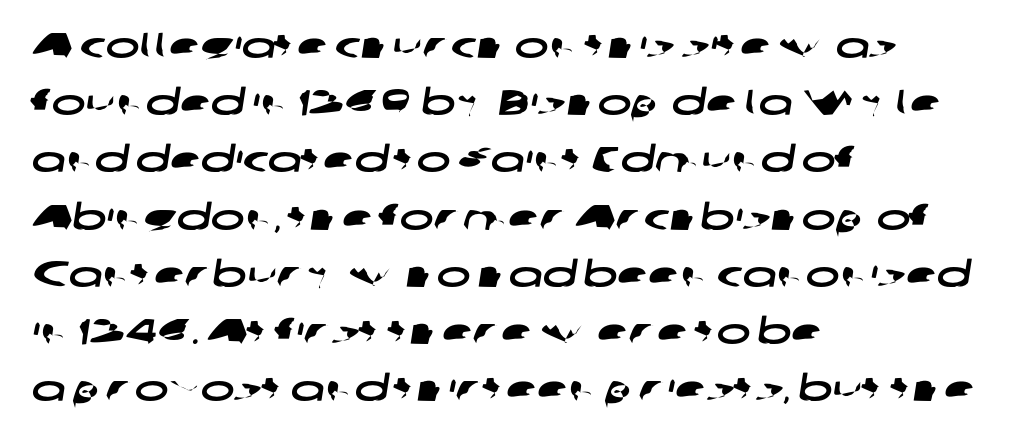
{"serif": "no", "width": "wide", "stroke_contrast": "low", "x_height": "medium", "monospaced": "no", "underline": "no", "align": "left", "line_spacing": "normal", "line_spacing_ratio": 1.59, "letter_spacing": "normal", "letter_spacing_em": 0.0, "glyph_px": 36}
